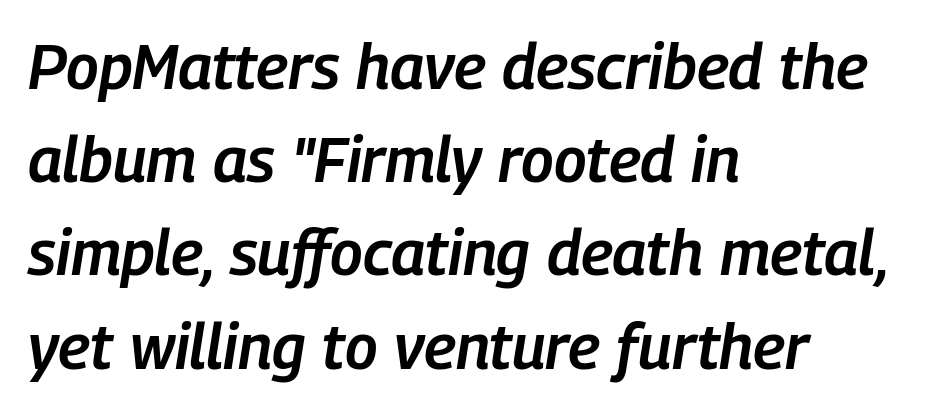
{"italic": "yes", "lean": "right", "slant_degrees": 9, "bold": "semi", "weight": "semibold", "width": "condensed", "stroke_contrast": "low", "x_height": "medium", "monospaced": "no", "underline": "no", "align": "left", "line_spacing": "normal", "line_spacing_ratio": 1.48, "letter_spacing": "normal", "letter_spacing_em": 0.0, "glyph_px": 63}
